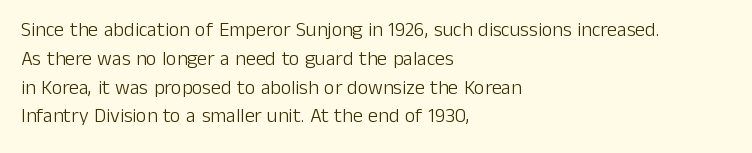
{"italic": "no", "bold": "no", "underline": "no", "align": "left", "line_spacing": "normal", "line_spacing_ratio": 1.44, "letter_spacing": "normal", "letter_spacing_em": 0.0, "glyph_px": 20}
